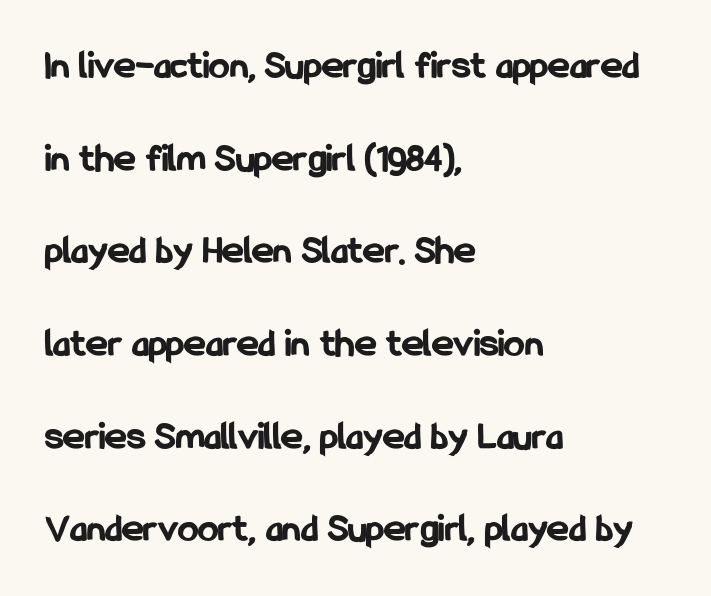
Q: Is the text bold? A: Yes.
Q: Is the text italic (slanted)? A: No, it is upright.
Q: Is the typeface a serif or a sans-serif typeface? A: Sans-serif.
Q: Is the text underlined? A: No.
Q: How is the paragraph aligned? A: Left-aligned.
Q: Is the spacing between letters normal or unusually wide? A: Normal.
Q: Is the spacing between lines tight, normal or loose? A: Loose.
Q: Width (condensed, normal, or wide)? A: Condensed.
Q: Stroke contrast? A: Low.
Q: x-height? A: Medium.
Q: Monospaced? A: No.
